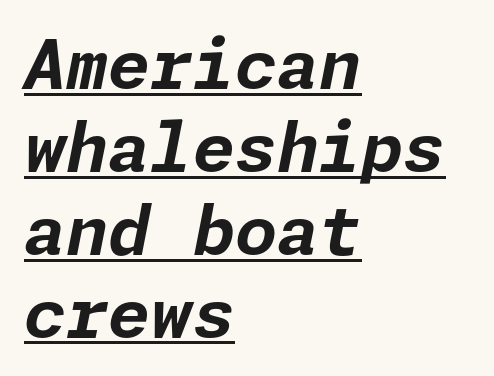
The image shows 68 px bold type, italic (leaning right); set left-aligned, line spacing 1.22x, normal letter spacing, underlined; low stroke contrast and a medium x-height.
